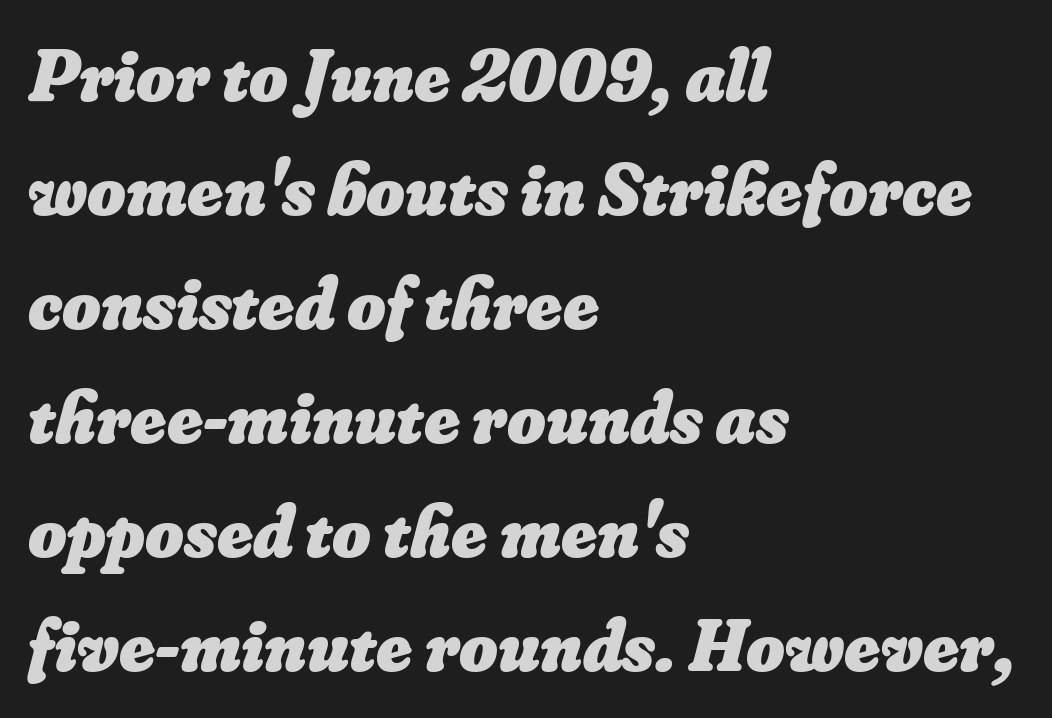
The characters look thick and weighty, a clear bold. Each letter keeps its own natural width here, so spacing adapts to shape. This rendering uses left alignment, leaving the right contour irregular. If you measured baseline to baseline, you'd find a middling distance.
